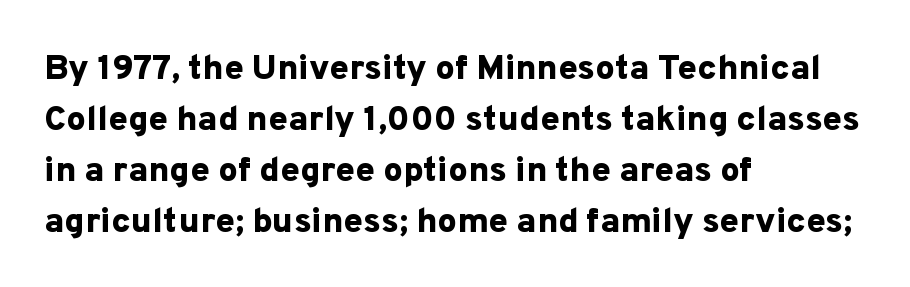
{"serif": "no", "italic": "no", "bold": "yes", "weight": "bold", "width": "normal", "stroke_contrast": "low", "x_height": "medium", "monospaced": "no", "underline": "no", "align": "left", "line_spacing": "normal", "line_spacing_ratio": 1.46, "letter_spacing": "normal", "letter_spacing_em": 0.0, "glyph_px": 35}
